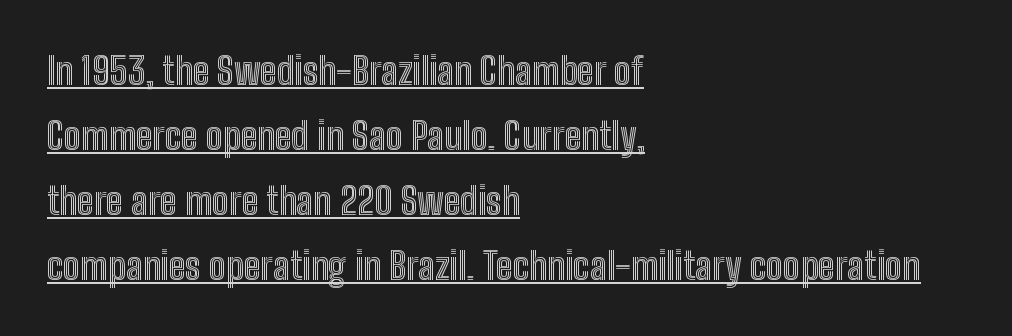
The image shows 38 px condensed type, upright; set left-aligned, line spacing 1.71x, normal letter spacing, underlined; a medium x-height.
